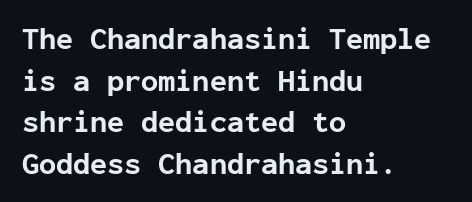
Q: Is the text bold? A: Yes.
Q: Is the text italic (slanted)? A: No, it is upright.
Q: Is the typeface a serif or a sans-serif typeface? A: Sans-serif.
Q: Is the text underlined? A: No.
Q: How is the paragraph aligned? A: Left-aligned.
Q: Is the spacing between letters normal or unusually wide? A: Normal.
Q: Is the spacing between lines tight, normal or loose? A: Normal.
Q: Width (condensed, normal, or wide)? A: Normal.
Q: Stroke contrast? A: Low.
Q: x-height? A: Medium.
Q: Monospaced? A: Yes.
